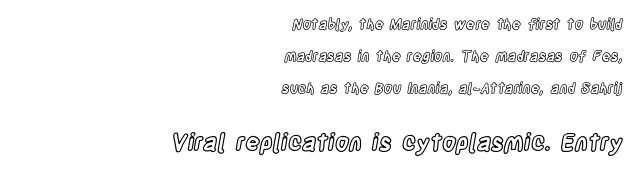
{"underline": "no", "align": "right", "line_spacing": "loose", "line_spacing_ratio": 2.28, "letter_spacing": "normal", "letter_spacing_em": 0.0, "larger_block": "second", "size_ratio": 1.64, "glyph_px": 23}
